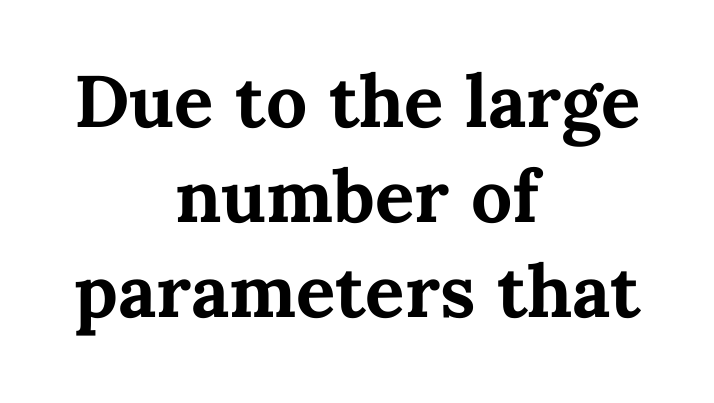
Nobody drew a line under any word here. The typesetter chose a symmetrical, centered arrangement here. Proportional: the letters do not fall into vertical columns. When letters stand straight like this, we call the style roman or upright. Here the glyphs are tracked normally, forming tight word shapes. Look at the stroke-to-counter ratio: heavy, a bold.
